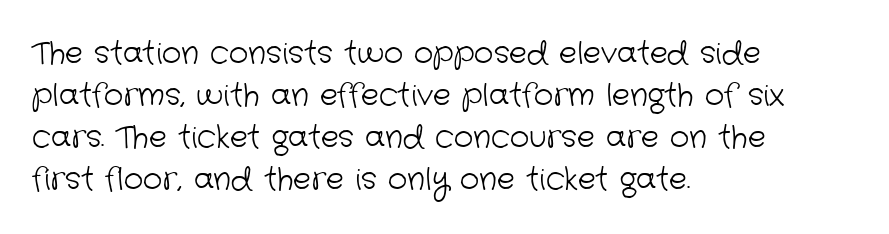
{"serif": "no", "bold": "no", "weight": "light", "width": "normal", "stroke_contrast": "low", "x_height": "medium", "monospaced": "no", "underline": "no", "align": "left", "line_spacing": "normal", "line_spacing_ratio": 1.4, "letter_spacing": "normal", "letter_spacing_em": 0.0, "glyph_px": 30}
